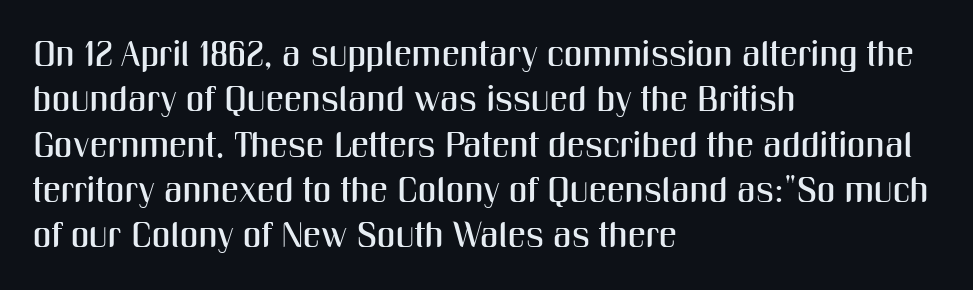
The image shows 36 px condensed sans-serif type, upright; set left-aligned, normal line spacing (1.26x), normal letter spacing, not underlined; medium stroke contrast and a medium x-height.
